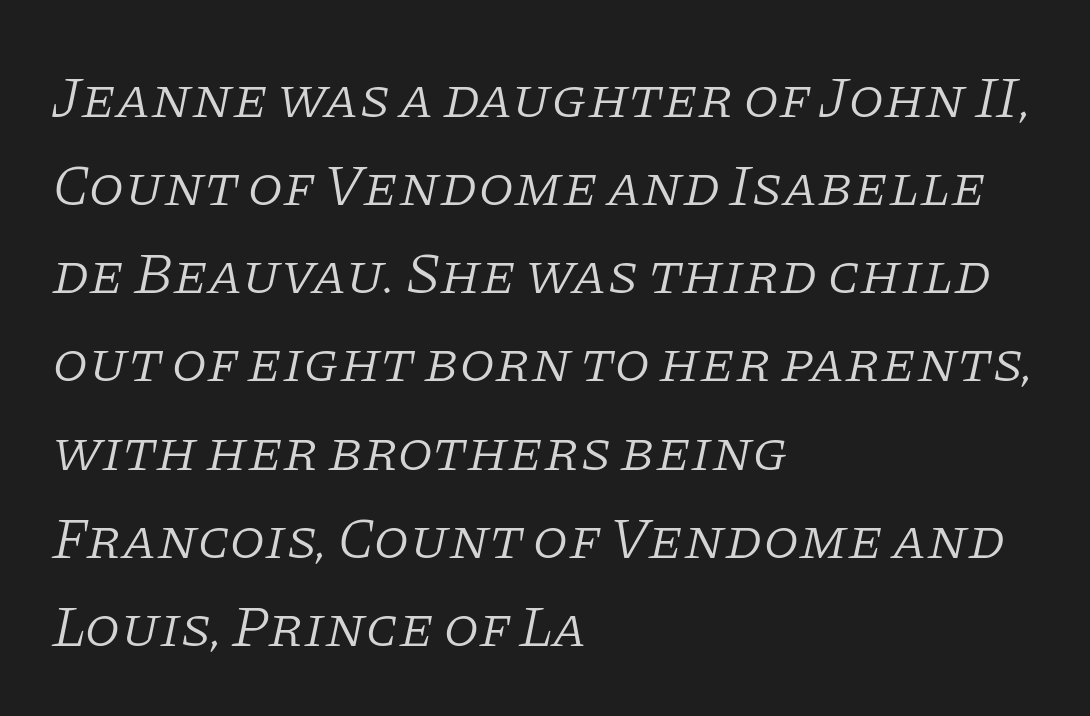
Q: Is the text bold? A: No.
Q: Is the text italic (slanted)? A: Yes, it leans right by about 11 degrees.
Q: Is the typeface a serif or a sans-serif typeface? A: Serif.
Q: Is the text underlined? A: No.
Q: How is the paragraph aligned? A: Left-aligned.
Q: Is the spacing between letters normal or unusually wide? A: Normal.
Q: Is the spacing between lines tight, normal or loose? A: Normal.
Q: Width (condensed, normal, or wide)? A: Normal.
Q: Stroke contrast? A: Low.
Q: x-height? A: Large.
Q: Monospaced? A: No.
